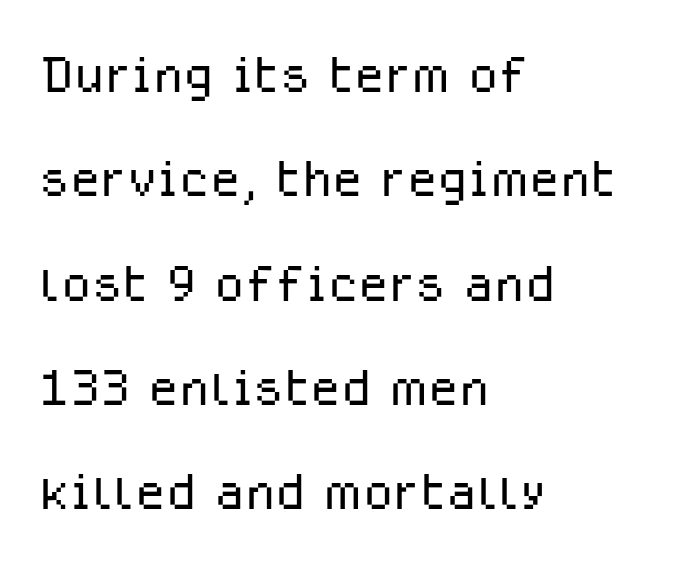
The image shows 70 px light sans-serif type, upright; set left-aligned, normal line spacing (1.49x), normal letter spacing, not underlined; low stroke contrast and a medium x-height.
